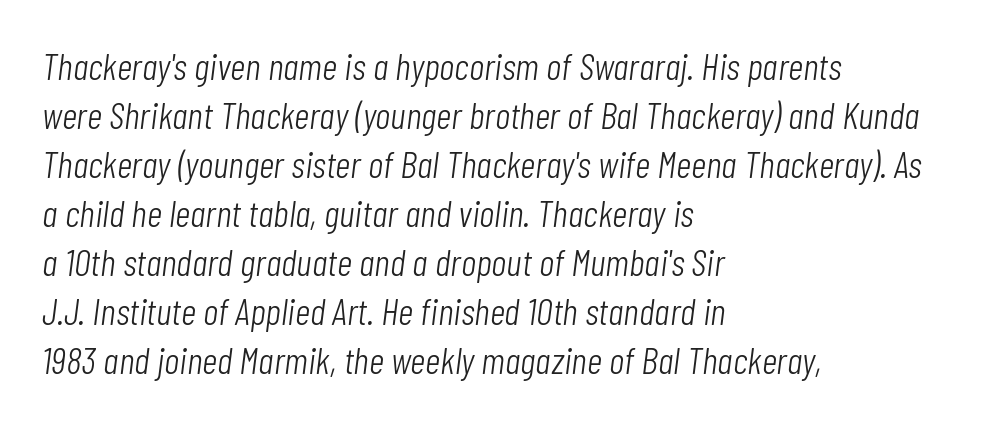
{"italic": "yes", "lean": "right", "slant_degrees": 7, "bold": "no", "weight": "light", "width": "condensed", "stroke_contrast": "low", "x_height": "medium", "monospaced": "no", "underline": "no", "align": "left", "line_spacing": "normal", "line_spacing_ratio": 1.29, "letter_spacing": "normal", "letter_spacing_em": 0.0, "glyph_px": 38}
